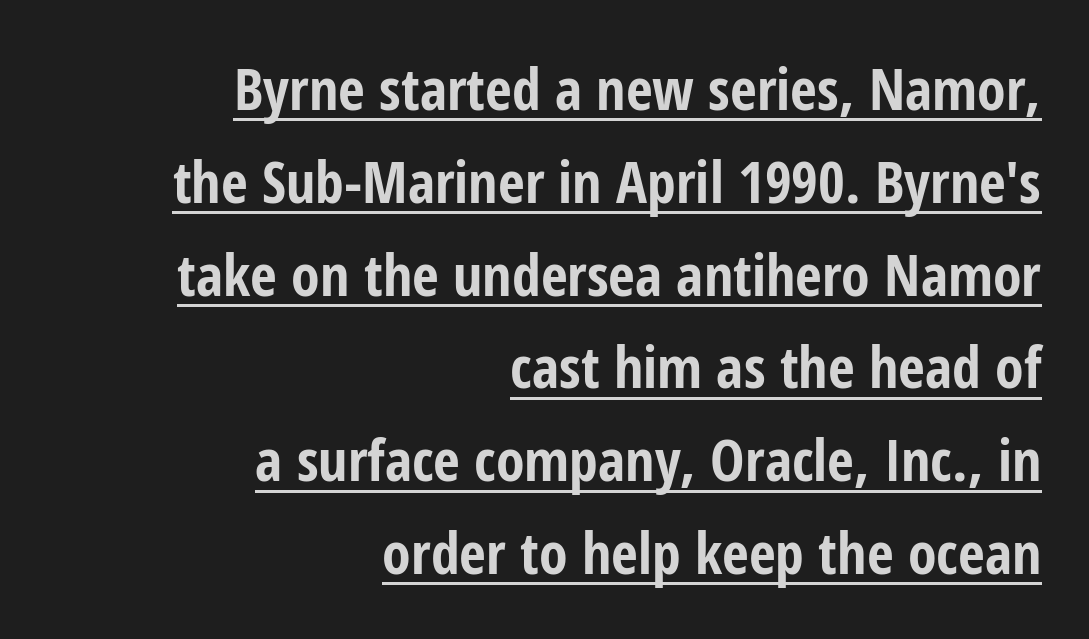
Does the type have serifs? No, each stem ends abruptly. Descenders here cross a horizontal rule under the line. Honestly, the letter spacing is just normal — you wouldn't notice it. This rendering uses right alignment, leaving the left contour irregular.
